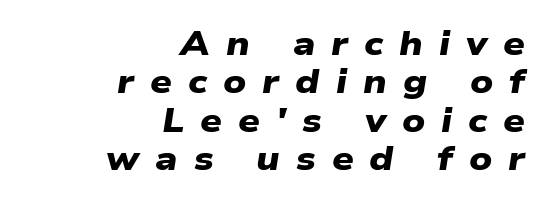
{"serif": "no", "bold": "yes", "weight": "heavy", "width": "wide", "stroke_contrast": "low", "x_height": "medium", "monospaced": "no", "underline": "no", "align": "right", "line_spacing": "tight", "line_spacing_ratio": 1.13, "letter_spacing": "wide", "letter_spacing_em": 0.47, "glyph_px": 34}
